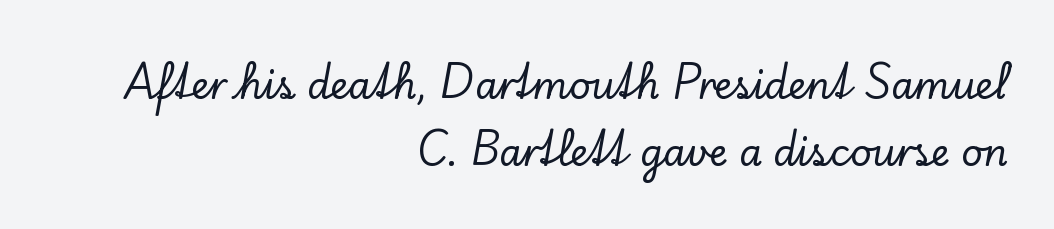
What stands out about the letter spacing? Nothing — it is the standard amount. Visually the block forms a straight wall on the right and a jagged coastline on the left. The letters advance in unequal steps, a hallmark of proportional type. Underlining? Definitely not there. Are there feet on the stems? There are — it's a serif.
